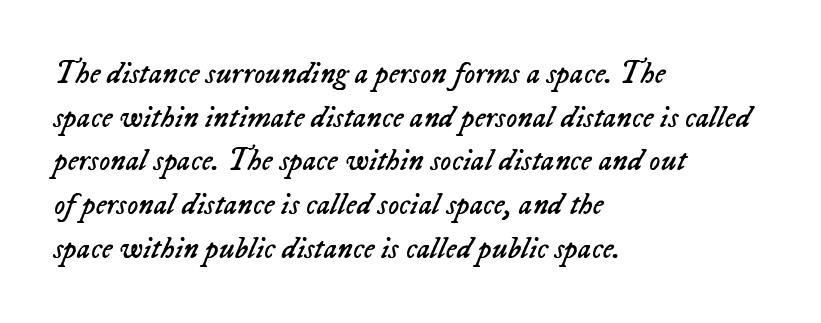
Compared with typical body copy, the letter spacing here is the same. When letters slant like this, we call the style italic. This is not heavy type; no bold has been used. Type without underlining. Regular leading.
